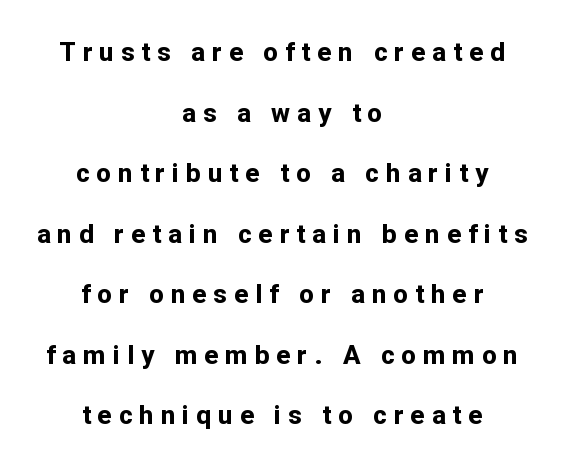
Q: Is the text bold? A: Yes.
Q: Is the text italic (slanted)? A: No, it is upright.
Q: Is the text underlined? A: No.
Q: How is the paragraph aligned? A: Centered.
Q: Is the spacing between letters normal or unusually wide? A: Unusually wide.
Q: Is the spacing between lines tight, normal or loose? A: Loose.
